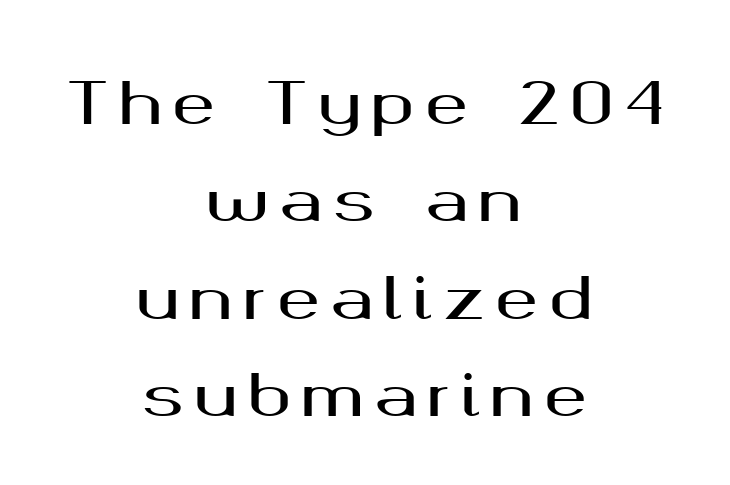
Q: Is the text italic (slanted)? A: No, it is upright.
Q: Is the typeface a serif or a sans-serif typeface? A: Sans-serif.
Q: Is the text underlined? A: No.
Q: How is the paragraph aligned? A: Centered.
Q: Is the spacing between lines tight, normal or loose? A: Normal.
Q: Width (condensed, normal, or wide)? A: Wide.
Q: Stroke contrast? A: Medium.
Q: x-height? A: Medium.
Q: Monospaced? A: No.
